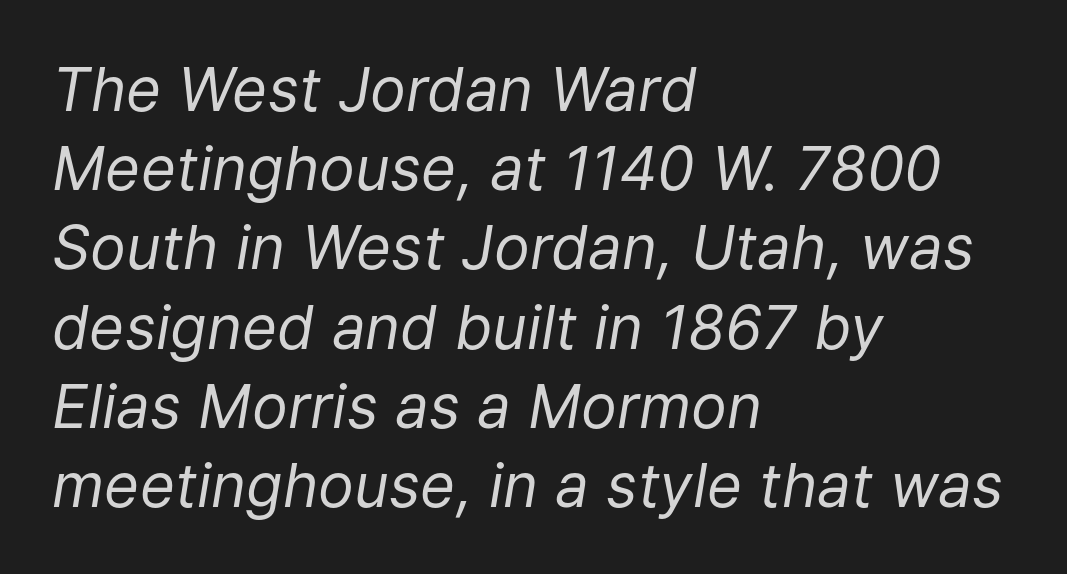
The image shows 60 px regular-weight type, italic (leaning right); set left-aligned, normal line spacing (1.32x), normal letter spacing, not underlined; low stroke contrast and a medium x-height.
